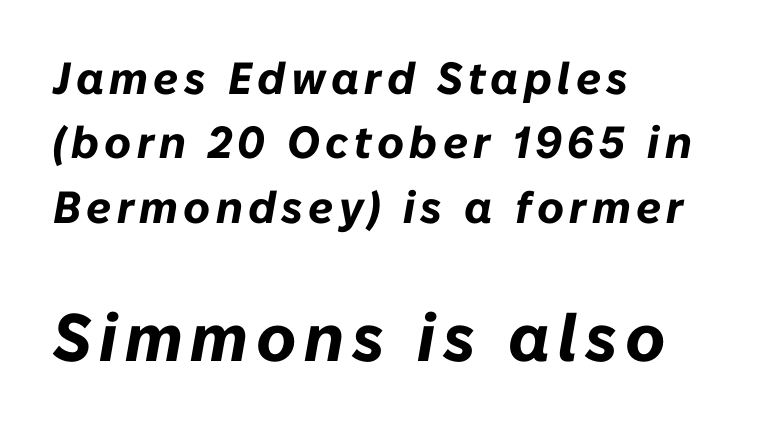
The image shows 67 px bold type, italic (leaning right); set left-aligned, normal line spacing (1.43x), not underlined; the second (bottom) block is 1.49x larger; low stroke contrast and a medium x-height.
